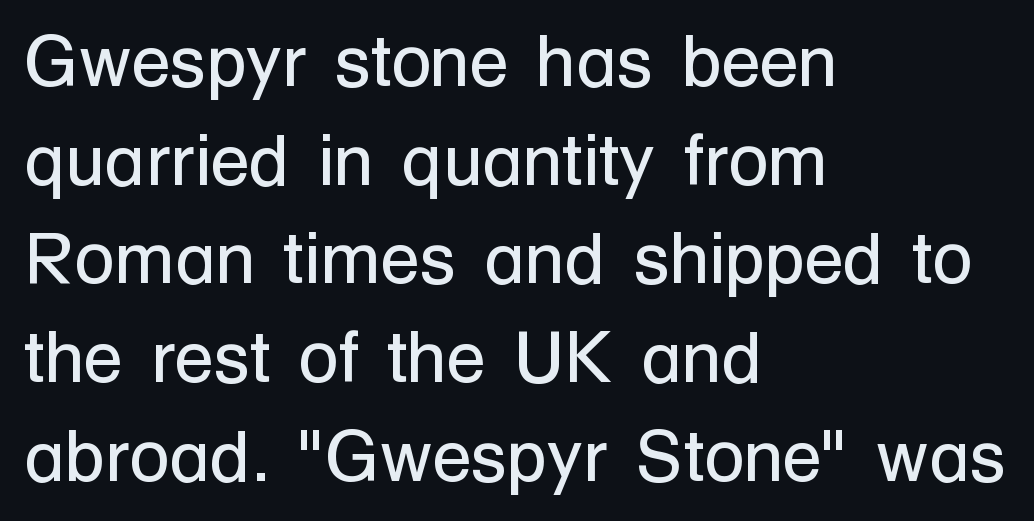
The image shows 72 px regular-weight sans-serif type, upright; set left-aligned, normal line spacing (1.37x), normal letter spacing, not underlined; low stroke contrast and a medium x-height.
